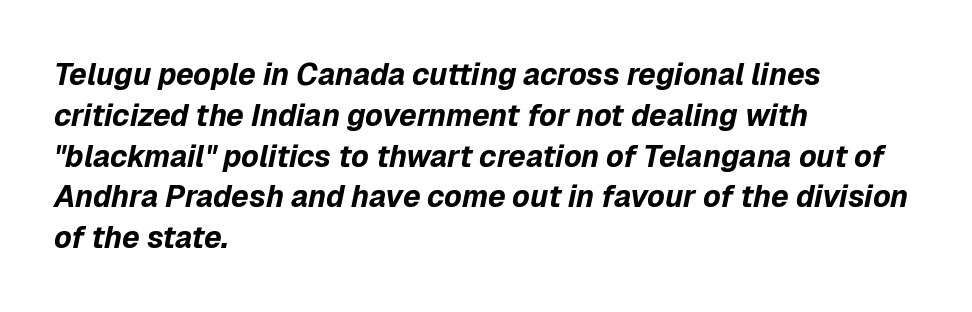
The image shows 30 px bold type, italic (leaning right); set left-aligned, normal line spacing (1.36x), normal letter spacing, not underlined; low stroke contrast and a medium x-height.
